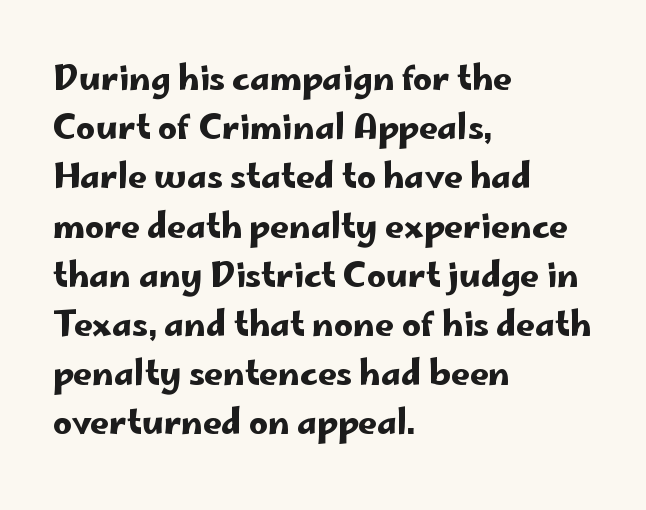
{"serif": "no", "italic": "no", "width": "wide", "stroke_contrast": "low", "x_height": "small", "monospaced": "no", "underline": "no", "align": "left", "line_spacing": "normal", "line_spacing_ratio": 1.49, "letter_spacing": "normal", "letter_spacing_em": 0.0, "glyph_px": 33}
